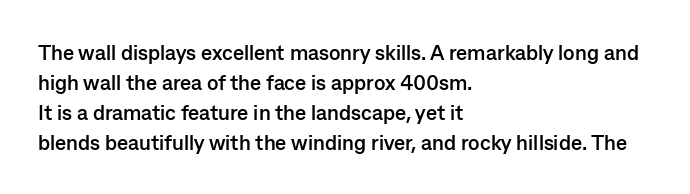
Q: Is the text bold? A: Yes.
Q: Is the text italic (slanted)? A: No, it is upright.
Q: Is the text underlined? A: No.
Q: How is the paragraph aligned? A: Left-aligned.
Q: Is the spacing between letters normal or unusually wide? A: Normal.
Q: Is the spacing between lines tight, normal or loose? A: Normal.
